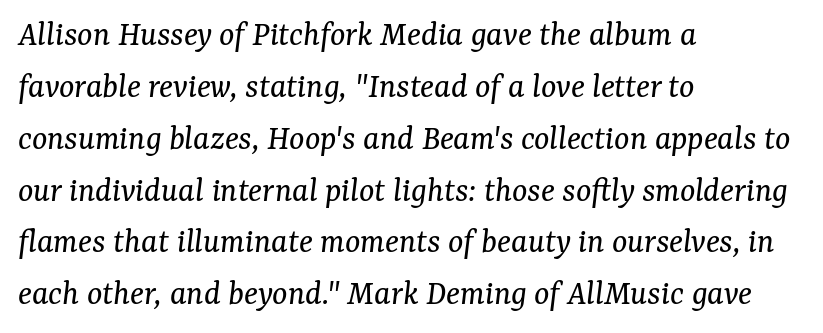
Q: Is the text bold? A: No.
Q: Is the text italic (slanted)? A: Yes, it leans right by about 7 degrees.
Q: Is the typeface a serif or a sans-serif typeface? A: Serif.
Q: Is the text underlined? A: No.
Q: How is the paragraph aligned? A: Left-aligned.
Q: Is the spacing between letters normal or unusually wide? A: Normal.
Q: Is the spacing between lines tight, normal or loose? A: Normal.
Q: Width (condensed, normal, or wide)? A: Normal.
Q: Stroke contrast? A: Medium.
Q: x-height? A: Medium.
Q: Monospaced? A: No.
